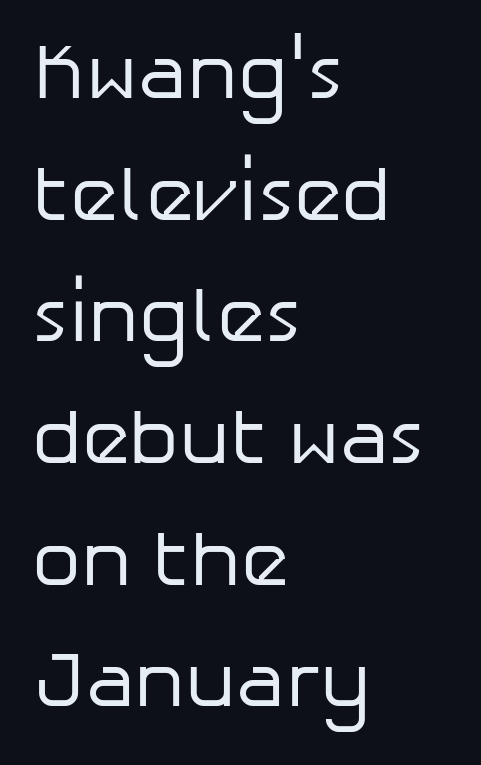
The image shows 78 px regular-weight sans-serif type, upright; set left-aligned, normal line spacing (1.56x), normal letter spacing, not underlined; low stroke contrast and a medium x-height.
